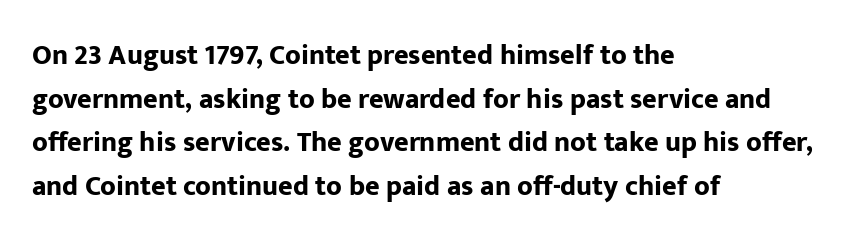
The image shows 28 px bold sans-serif type, upright; set left-aligned, normal line spacing (1.56x), normal letter spacing, not underlined; low stroke contrast and a medium x-height.
